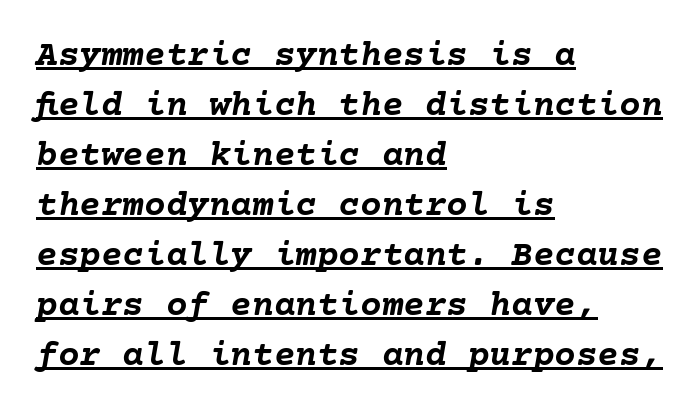
The lettering is marked with a stroke running underneath it. An italicized treatment has been applied to the whole sample. Normally led — the rows are evenly, conventionally spaced. Set as a true bold cut, around the 700 mark.
